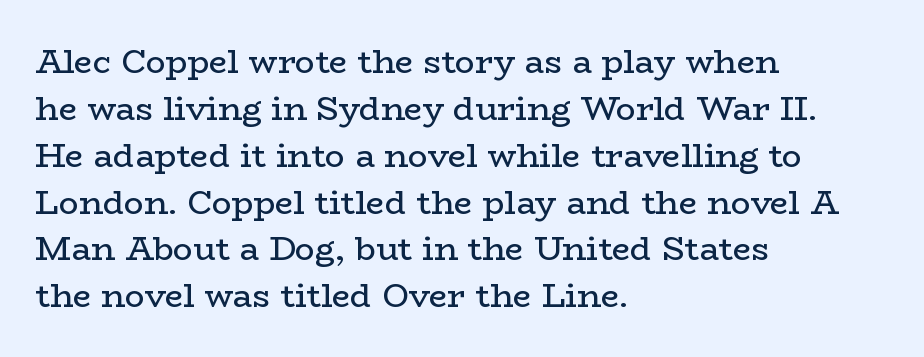
The image shows 33 px regular-weight, wide serif type, upright; set left-aligned, normal line spacing (1.42x), normal letter spacing, not underlined; low stroke contrast and a medium x-height.
